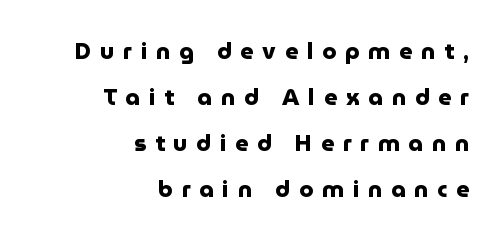
Q: Is the text bold? A: Yes.
Q: Is the text italic (slanted)? A: No, it is upright.
Q: Is the text underlined? A: No.
Q: How is the paragraph aligned? A: Right-aligned.
Q: Is the spacing between letters normal or unusually wide? A: Unusually wide.
Q: Is the spacing between lines tight, normal or loose? A: Loose.
